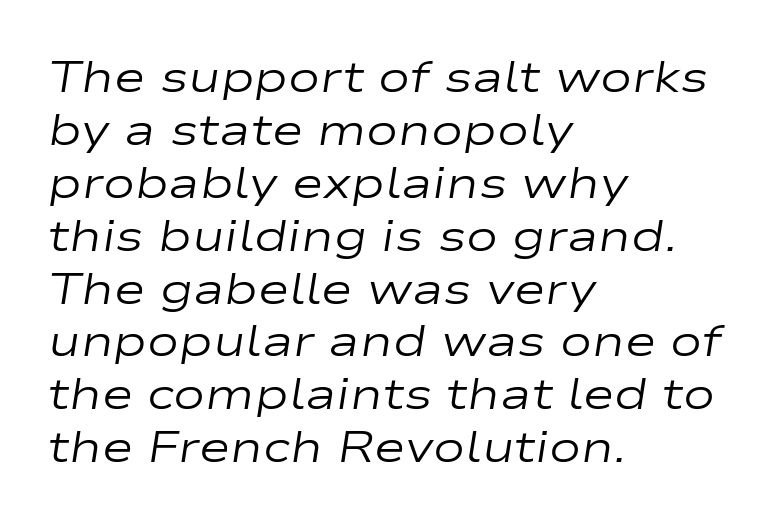
Character widths vary here, with narrow letters taking less room than wide ones. The foot of each line stays bare and open. Honestly, the letter spacing is just normal — you wouldn't notice it. A quiet, ordinary-to-light weight characterises the typeface.
